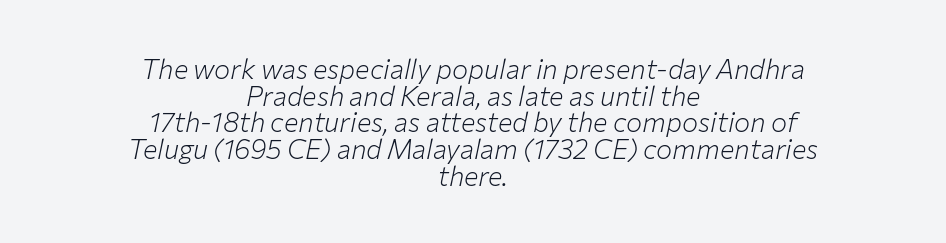
Q: Is the text bold? A: No.
Q: Is the text italic (slanted)? A: Yes, it leans right by about 12 degrees.
Q: Is the text underlined? A: No.
Q: How is the paragraph aligned? A: Centered.
Q: Is the spacing between letters normal or unusually wide? A: Normal.
Q: Is the spacing between lines tight, normal or loose? A: Tight.
